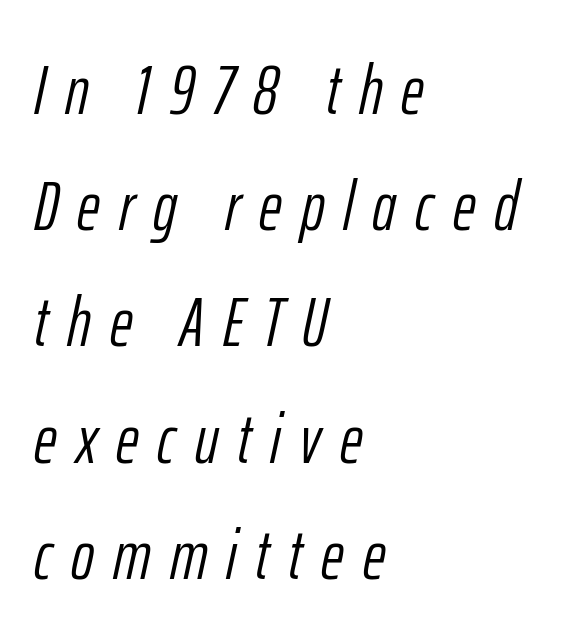
Is the stroke heavy? The answer is a plain regular-or-lighter. Italic: yes, the glyphs are oblique. Horizontal alignment here is leftward, the default for most running prose. The space beneath each line is pristine and unruled. The rows are spaced the way most documents space them. Think of a printed novel: that variable character pitch is what you see here.
